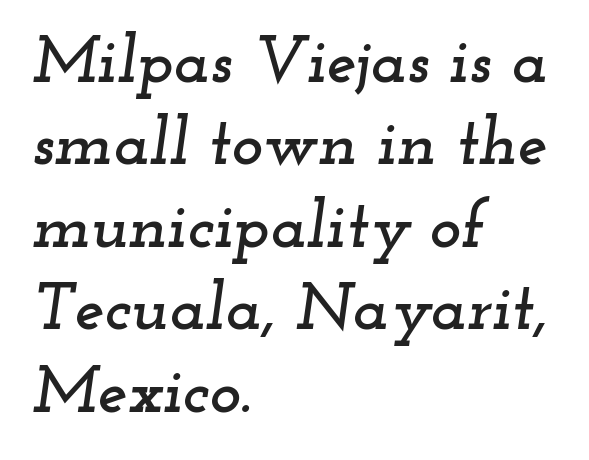
{"serif": "yes", "italic": "yes", "lean": "right", "slant_degrees": 12, "width": "wide", "stroke_contrast": "low", "x_height": "small", "monospaced": "no", "underline": "no", "align": "left", "line_spacing_ratio": 1.23, "letter_spacing": "normal", "letter_spacing_em": 0.0, "glyph_px": 67}
